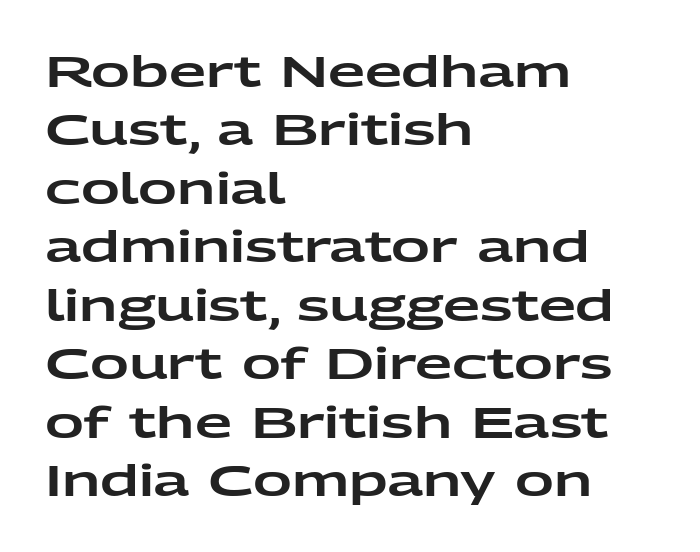
The image shows 43 px wide sans-serif type, upright; set left-aligned, normal line spacing (1.36x), normal letter spacing, not underlined; low stroke contrast and a medium x-height.
